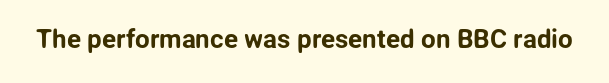
The image shows 26 px text type, upright; set normal letter spacing, not underlined.
